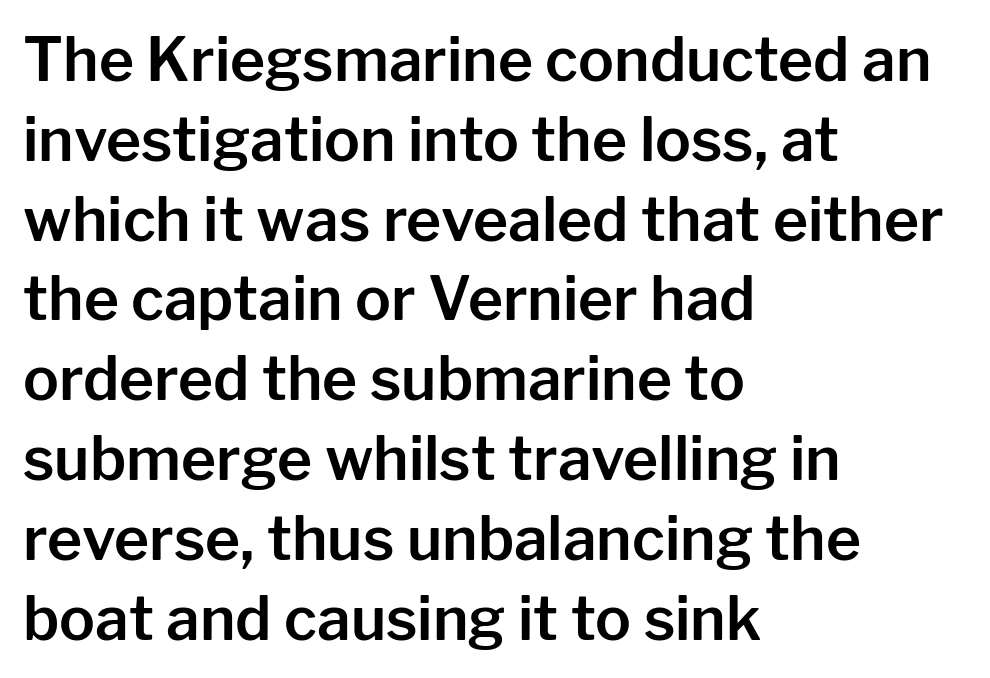
The image shows 60 px sans-serif type, upright; set left-aligned, normal line spacing (1.33x), normal letter spacing, not underlined; low stroke contrast and a medium x-height.
